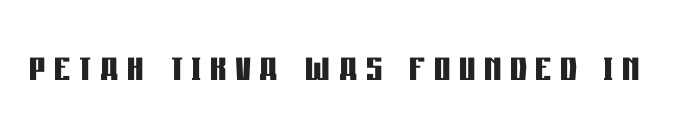
Q: Is the text bold? A: Yes.
Q: Is the text italic (slanted)? A: No, it is upright.
Q: Is the typeface a serif or a sans-serif typeface? A: Sans-serif.
Q: Is the text underlined? A: No.
Q: Width (condensed, normal, or wide)? A: Condensed.
Q: Stroke contrast? A: Low.
Q: x-height? A: Large.
Q: Monospaced? A: No.
